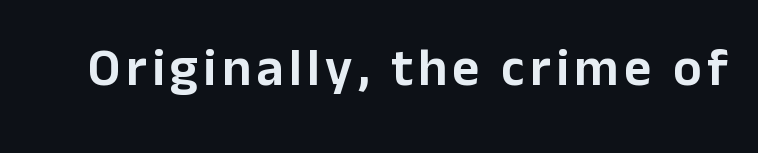
Q: Is the text italic (slanted)? A: No, it is upright.
Q: Is the typeface a serif or a sans-serif typeface? A: Sans-serif.
Q: Is the text underlined? A: No.
Q: Width (condensed, normal, or wide)? A: Normal.
Q: Stroke contrast? A: Low.
Q: x-height? A: Medium.
Q: Monospaced? A: No.
